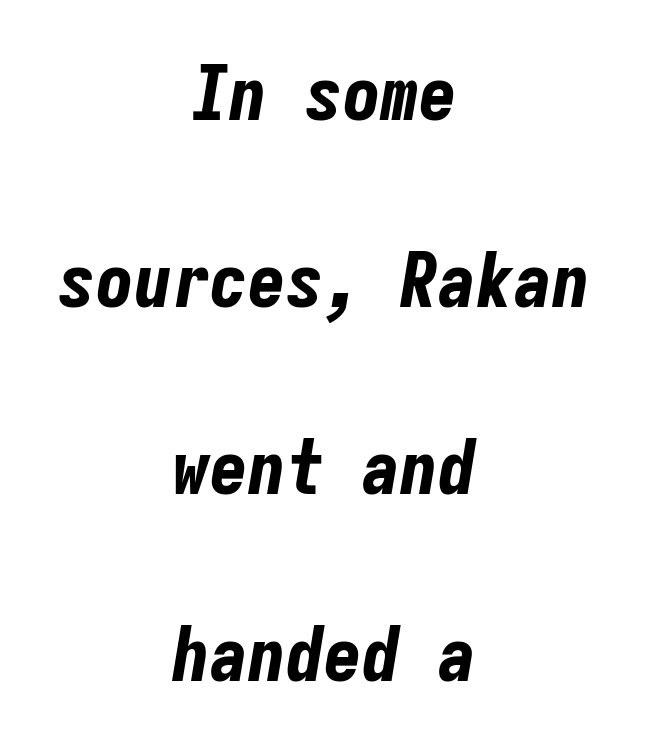
{"italic": "yes", "lean": "right", "slant_degrees": 9, "bold": "yes", "weight": "bold", "width": "condensed", "stroke_contrast": "low", "x_height": "medium", "monospaced": "yes", "underline": "no", "align": "center", "line_spacing": "loose", "line_spacing_ratio": 2.46, "letter_spacing": "normal", "letter_spacing_em": 0.0, "glyph_px": 76}
